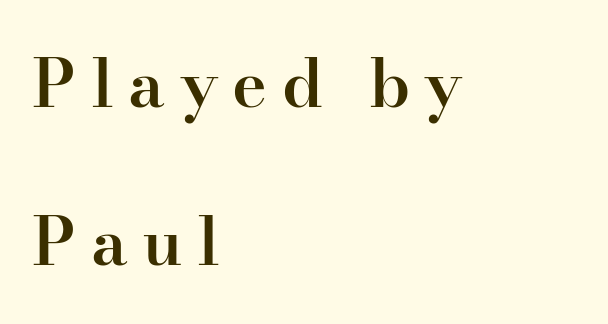
Q: Is the text bold? A: Semi-bold.
Q: Is the text italic (slanted)? A: No, it is upright.
Q: Is the typeface a serif or a sans-serif typeface? A: Serif.
Q: Is the text underlined? A: No.
Q: How is the paragraph aligned? A: Left-aligned.
Q: Is the spacing between letters normal or unusually wide? A: Unusually wide.
Q: Is the spacing between lines tight, normal or loose? A: Loose.
Q: Width (condensed, normal, or wide)? A: Normal.
Q: Stroke contrast? A: High.
Q: x-height? A: Small.
Q: Monospaced? A: No.
